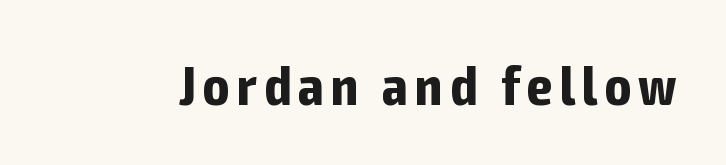
Q: Is the text bold? A: Yes.
Q: Is the text italic (slanted)? A: No, it is upright.
Q: Is the typeface a serif or a sans-serif typeface? A: Sans-serif.
Q: Is the text underlined? A: No.
Q: Width (condensed, normal, or wide)? A: Condensed.
Q: Stroke contrast? A: Low.
Q: x-height? A: Medium.
Q: Monospaced? A: No.
